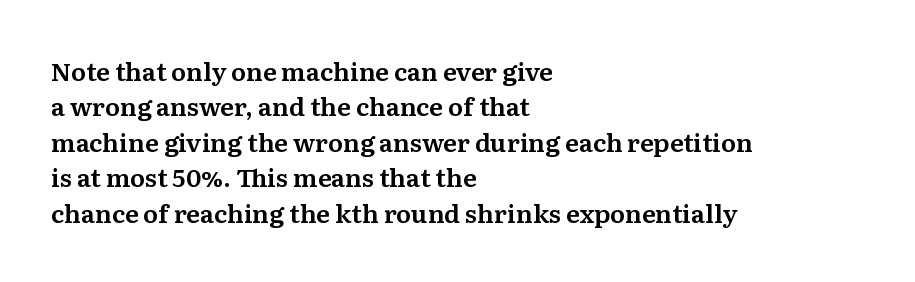
{"italic": "no", "underline": "no", "align": "left", "line_spacing": "normal", "line_spacing_ratio": 1.42, "letter_spacing": "normal", "letter_spacing_em": 0.0, "glyph_px": 25}
